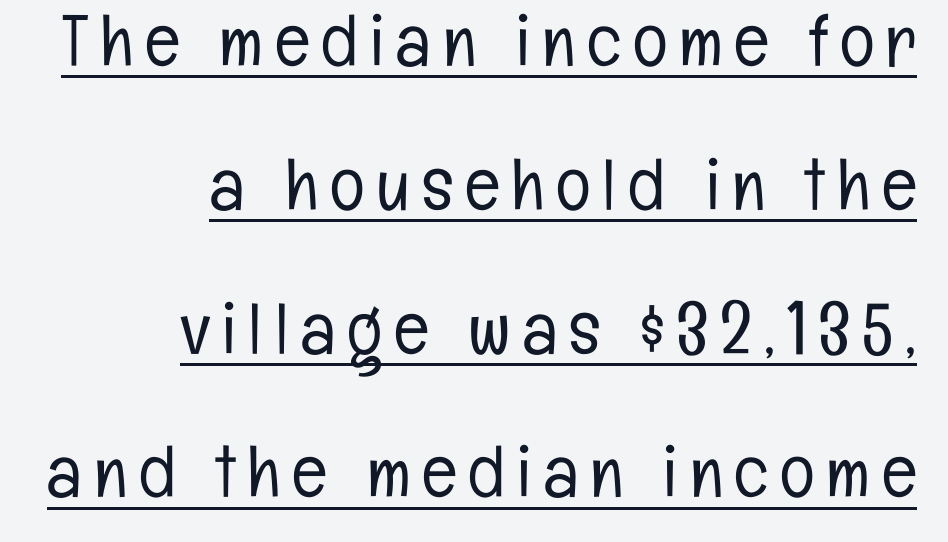
The image shows 73 px light, condensed sans-serif type, upright; set right-aligned, loose line spacing (1.97x), underlined; low stroke contrast and a medium x-height.
